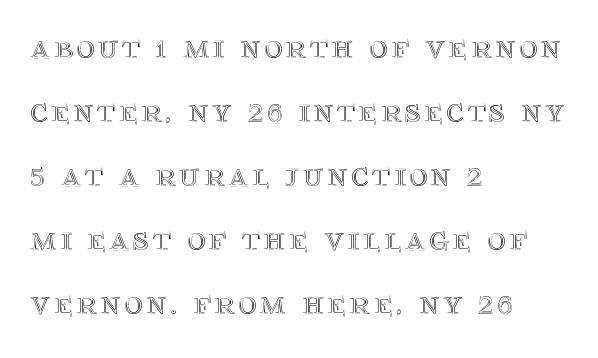
Q: Is the text italic (slanted)? A: No, it is upright.
Q: Is the text underlined? A: No.
Q: How is the paragraph aligned? A: Left-aligned.
Q: Width (condensed, normal, or wide)? A: Normal.
Q: x-height? A: Large.
Q: Monospaced? A: No.
